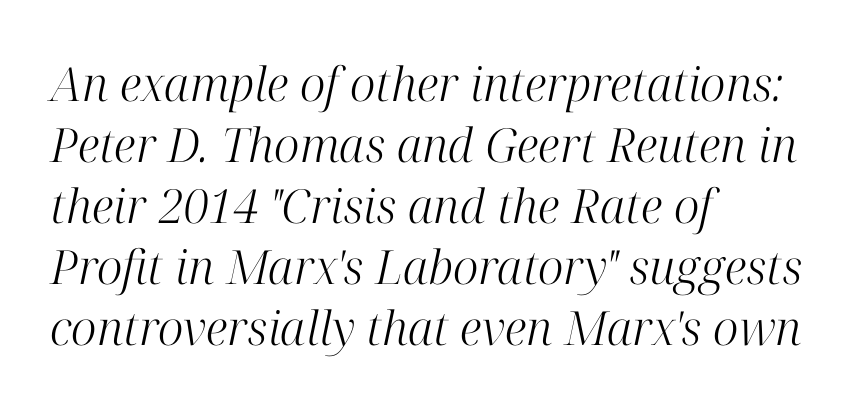
Compared with a typical body face, this is equally light or lighter still. You could not count columns in this text — the font is proportionally spaced. Clear beneath every line of the passage. The compositor pushed each line to the left boundary. Default kerning and tracking; the words read as compact shapes. A serif font was chosen for this passage.
